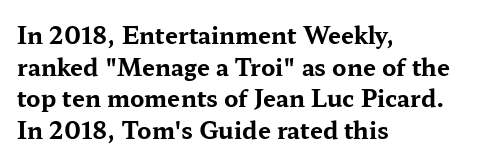
The image shows 23 px bold type, upright; set left-aligned, normal line spacing (1.38x), normal letter spacing, not underlined.
